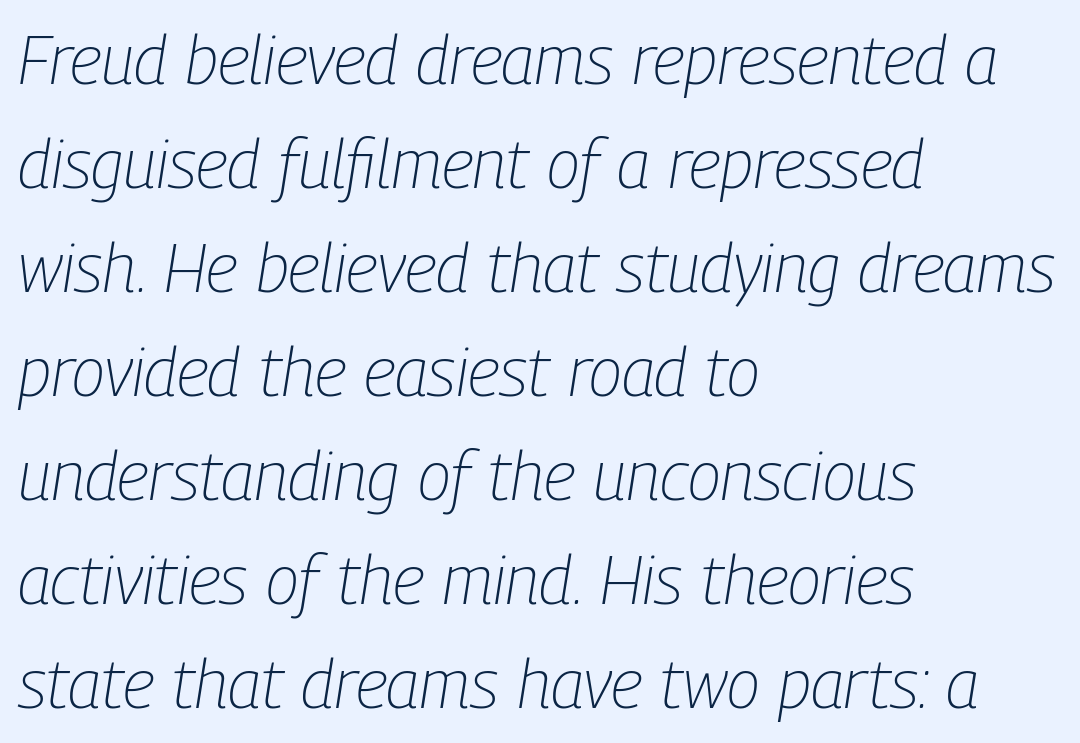
The image shows 68 px light, condensed type, italic (leaning right); set left-aligned, normal line spacing (1.53x), normal letter spacing, not underlined; low stroke contrast and a medium x-height.
